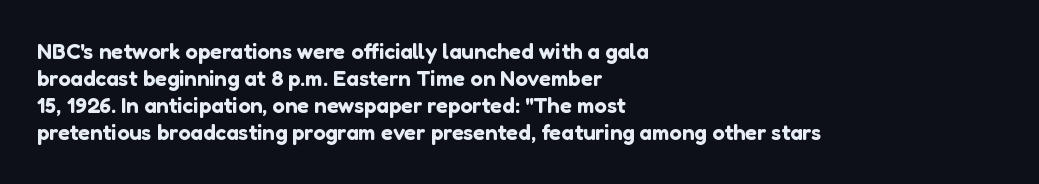
The horizontal fit of the characters is conventional and even. The typesetter chose a ragged-right arrangement here. Upright lettering throughout. The specimen omits any rule beneath the text block's lines.
